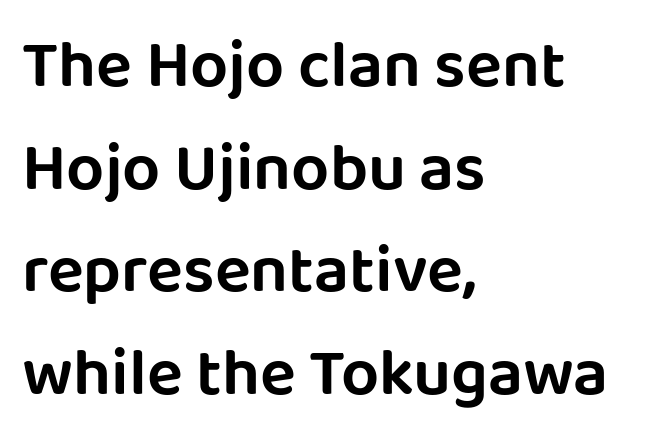
{"serif": "no", "italic": "no", "width": "normal", "stroke_contrast": "low", "x_height": "large", "monospaced": "no", "underline": "no", "align": "left", "line_spacing": "normal", "line_spacing_ratio": 1.53, "letter_spacing": "normal", "letter_spacing_em": 0.0, "glyph_px": 67}
